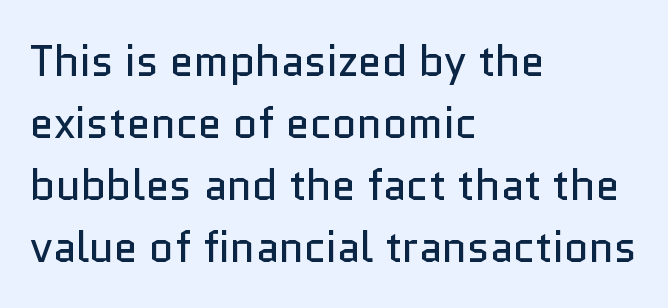
Alignment: flush left. Letters have the restrained weight of plain body copy at most. Whoever set this chose a conventional vertical rhythm. Unlike italic type, these characters show no tilt at all. The passage shown is typed in a proportional face where columns would drift. Descenders are the only things crossing below the line.
